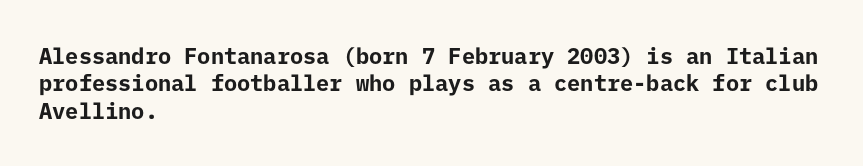
The image shows 22 px bold type, upright; set left-aligned, line spacing 1.24x, normal letter spacing, not underlined.
